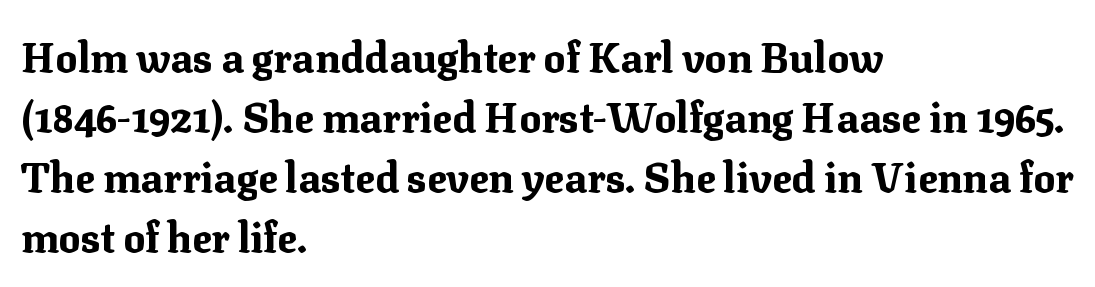
{"serif": "yes", "italic": "no", "bold": "yes", "weight": "bold", "width": "normal", "stroke_contrast": "medium", "x_height": "medium", "monospaced": "no", "underline": "no", "align": "left", "line_spacing": "normal", "line_spacing_ratio": 1.46, "letter_spacing": "normal", "letter_spacing_em": 0.0, "glyph_px": 41}
